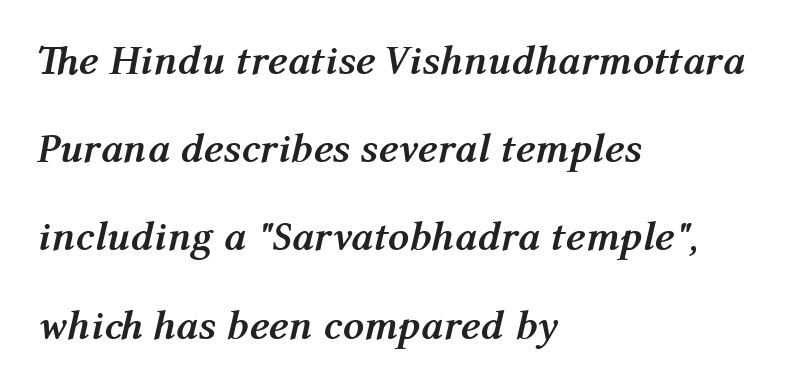
How heavy is the stroke? Heavy — this is a bold. The letters advance in unequal steps, a hallmark of proportional type. Typeset ragged right — the left edge is the straight one. Emphasis-style slanted type is in use.
